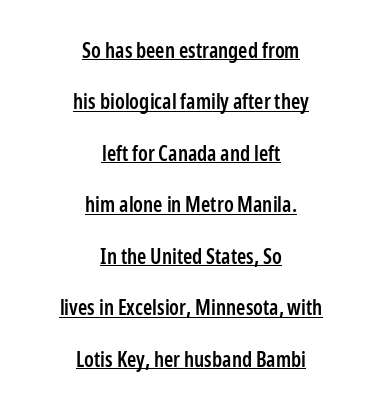
{"italic": "no", "bold": "semi", "underline": "yes", "align": "center", "line_spacing": "loose", "line_spacing_ratio": 2.45, "letter_spacing": "normal", "letter_spacing_em": 0.0, "glyph_px": 21}
